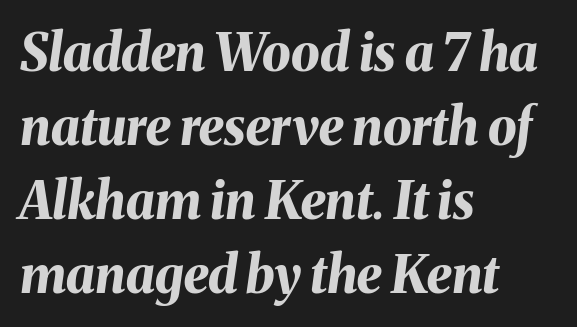
{"italic": "yes", "lean": "right", "slant_degrees": 8, "bold": "yes", "weight": "bold", "width": "normal", "stroke_contrast": "medium", "x_height": "medium", "monospaced": "no", "underline": "no", "align": "left", "line_spacing": "normal", "line_spacing_ratio": 1.45, "letter_spacing": "normal", "letter_spacing_em": 0.0, "glyph_px": 51}
